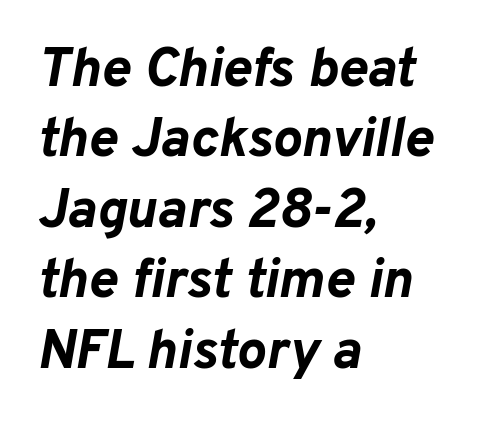
{"italic": "yes", "lean": "right", "slant_degrees": 10, "bold": "yes", "weight": "bold", "width": "normal", "stroke_contrast": "low", "x_height": "medium", "monospaced": "no", "underline": "no", "align": "left", "line_spacing": "normal", "line_spacing_ratio": 1.28, "letter_spacing": "normal", "letter_spacing_em": 0.0, "glyph_px": 55}
